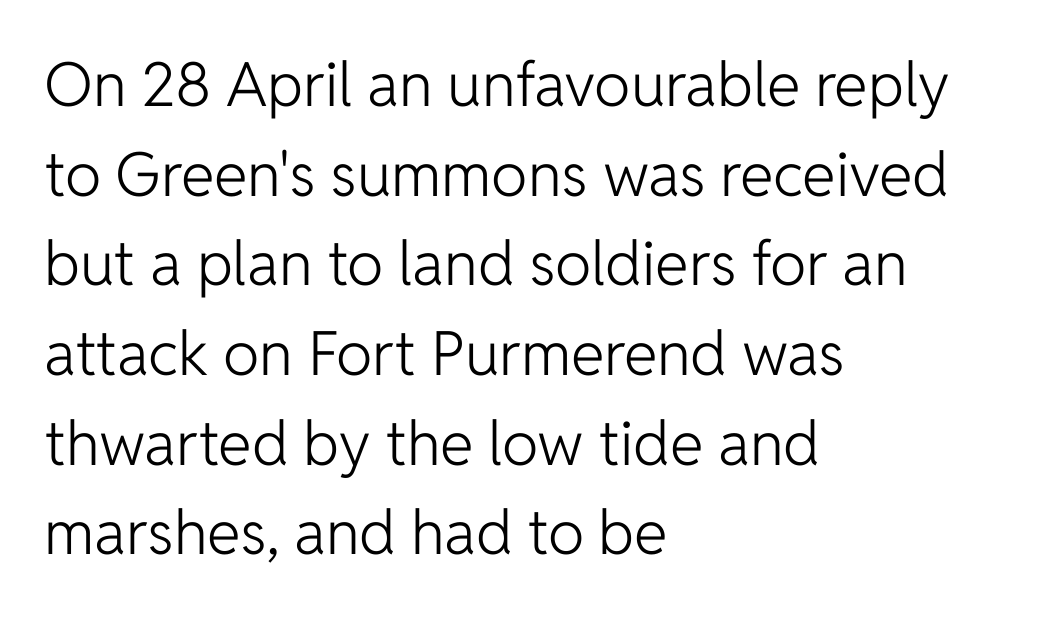
{"serif": "no", "italic": "no", "bold": "no", "weight": "light", "width": "normal", "stroke_contrast": "low", "x_height": "medium", "monospaced": "no", "underline": "no", "align": "left", "line_spacing": "normal", "line_spacing_ratio": 1.47, "letter_spacing": "normal", "letter_spacing_em": 0.0, "glyph_px": 61}
